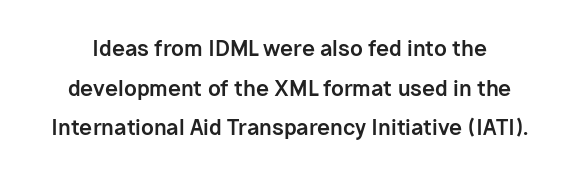
The letters sit at their default tracking, neither squeezed nor spread. Just letters on the line, the space beneath them empty. These words are printed bold, with thick strokes throughout. Vertical strokes here are truly vertical.
